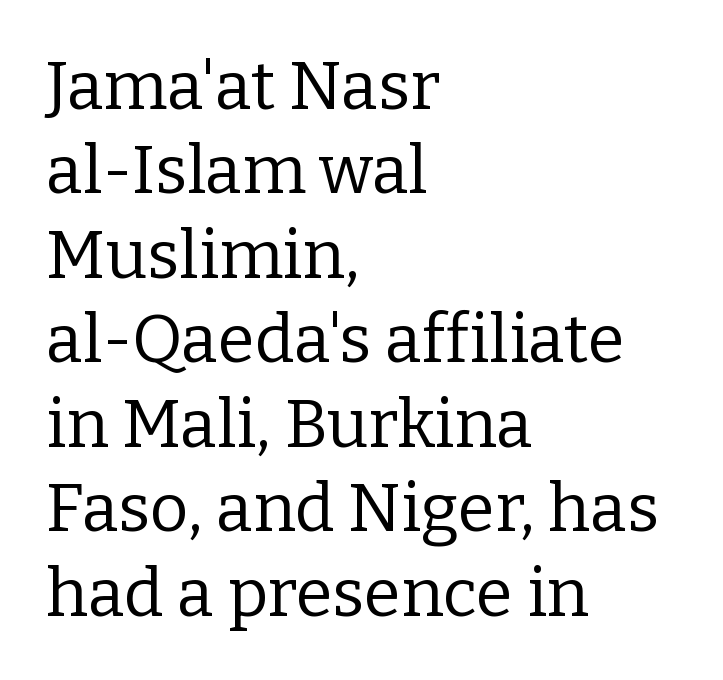
Horizontal bands of white between lines are of average thickness. Words appear dense and cohesive because spacing is normal. No chunkiness to these letters — they're not bold. Compared with a centered layout, this one pins lines to the left instead.
